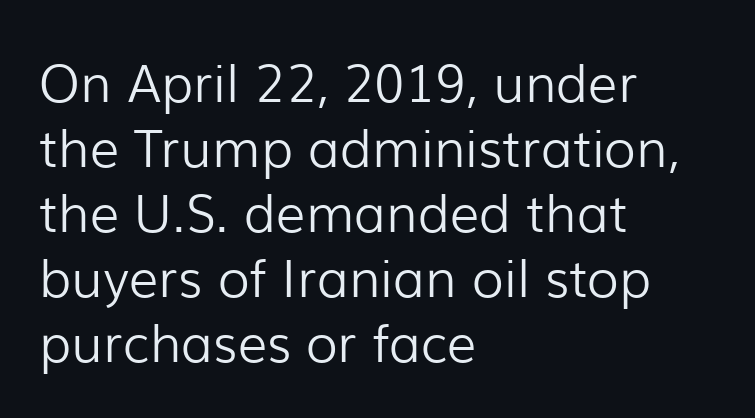
This rendering leaves character spacing at its baseline value. A typesetter would call this proportional, since set widths differ per character. Nobody drew a line under any word here. Vertical strokes here are truly vertical. Does the copy run flush right? No — it runs flush left.
